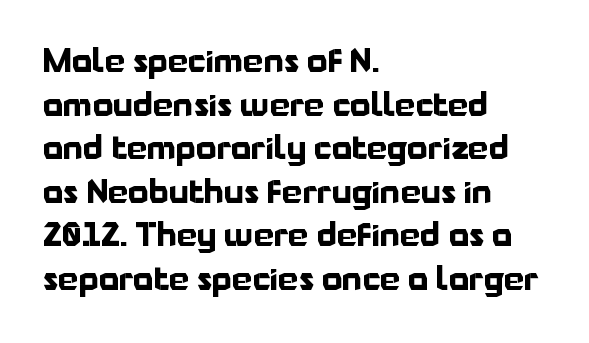
Q: Is the text bold? A: Yes.
Q: Is the text italic (slanted)? A: No, it is upright.
Q: Is the typeface a serif or a sans-serif typeface? A: Sans-serif.
Q: Is the text underlined? A: No.
Q: How is the paragraph aligned? A: Left-aligned.
Q: Is the spacing between letters normal or unusually wide? A: Normal.
Q: Is the spacing between lines tight, normal or loose? A: Normal.
Q: Width (condensed, normal, or wide)? A: Normal.
Q: Stroke contrast? A: Low.
Q: x-height? A: Medium.
Q: Monospaced? A: No.
